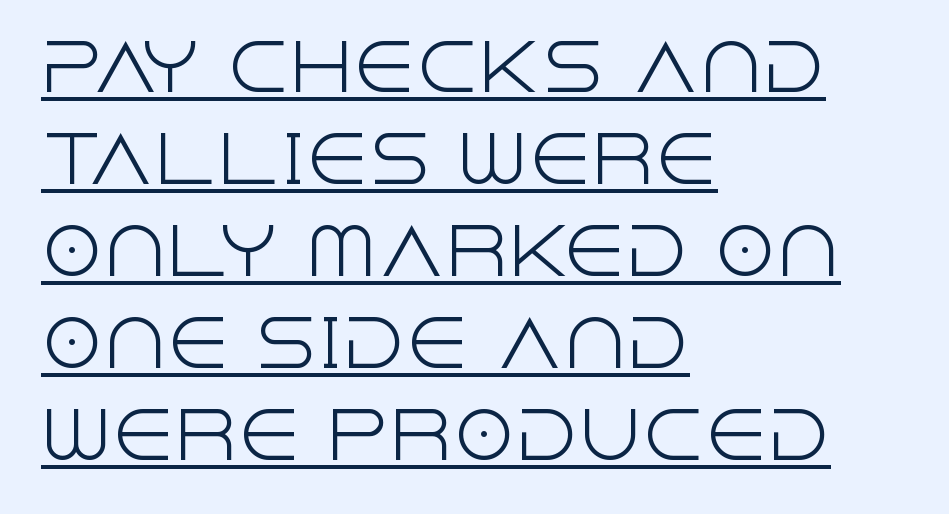
The image shows 63 px light sans-serif type, upright; set left-aligned, normal line spacing (1.46x), normal letter spacing, underlined; a large x-height.
